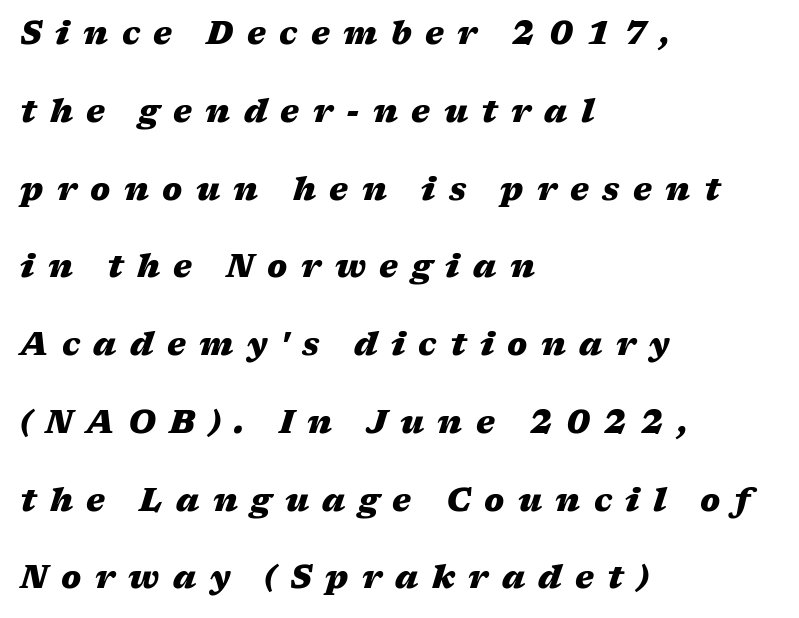
Plain, unruled lines of type. Leading is clearly above the norm, producing a sparse column. Teacher's note: observe the even left margin — that is flush-left alignment. Each letter keeps its own natural width here, so spacing adapts to shape. The face used here has a pronounced slope to its letters.
